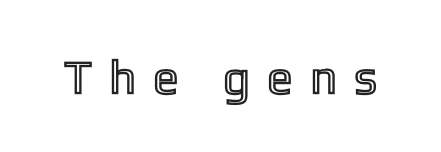
{"italic": "no", "width": "condensed", "x_height": "medium", "monospaced": "no", "underline": "no", "letter_spacing": "wide", "letter_spacing_em": 0.44, "glyph_px": 47}
